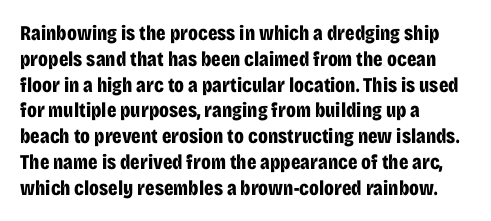
Q: Is the text bold? A: Yes.
Q: Is the text italic (slanted)? A: No, it is upright.
Q: Is the text underlined? A: No.
Q: How is the paragraph aligned? A: Left-aligned.
Q: Is the spacing between letters normal or unusually wide? A: Normal.
